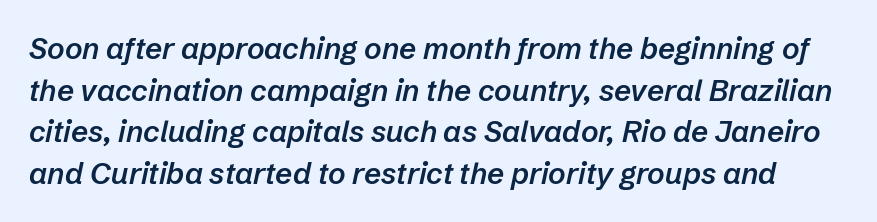
{"italic": "yes", "lean": "right", "slant_degrees": 12, "bold": "semi", "weight": "semibold", "width": "normal", "stroke_contrast": "low", "x_height": "medium", "monospaced": "no", "underline": "no", "line_spacing": "normal", "line_spacing_ratio": 1.39, "letter_spacing": "normal", "letter_spacing_em": 0.0, "glyph_px": 30}
